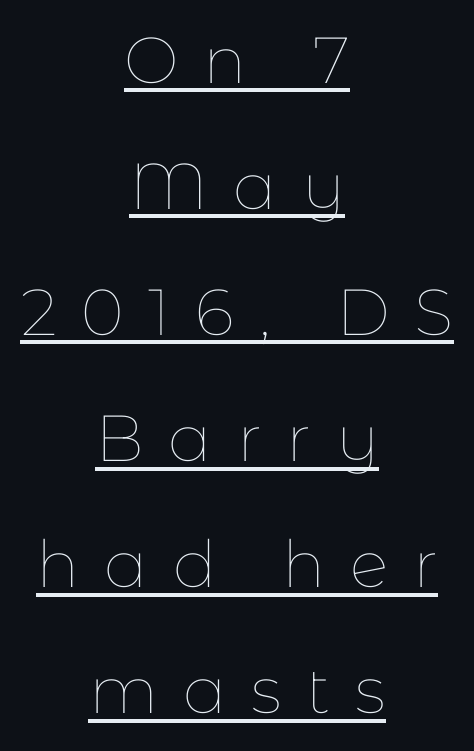
What decoration does the sample have? An underline. The vertical gap from one line to the next is large. The lettering holds an erect, upright posture throughout. Do the characters align in a grid? No, the font is proportional. Between one letter and the next there's a generous, obvious gap.
